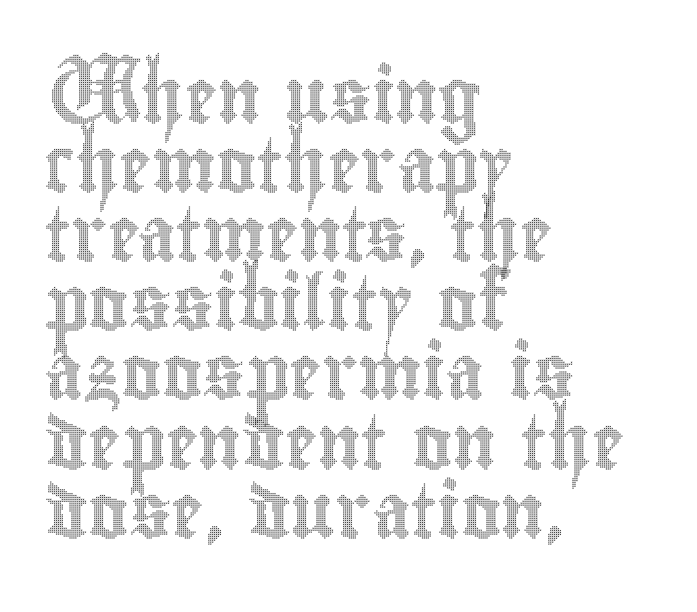
In terms of posture, this sample is upright. Horizontally, the lines are justified to the leading edge only. These lines are rendered in a variable-pitch font. Anything drawn beneath the words? Only blank space.
